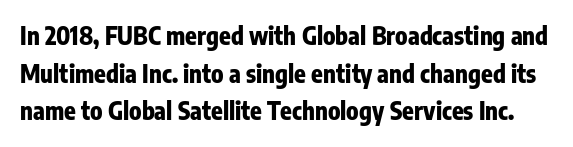
{"italic": "no", "bold": "yes", "underline": "no", "line_spacing": "normal", "line_spacing_ratio": 1.57, "letter_spacing": "normal", "letter_spacing_em": 0.0, "glyph_px": 24}
